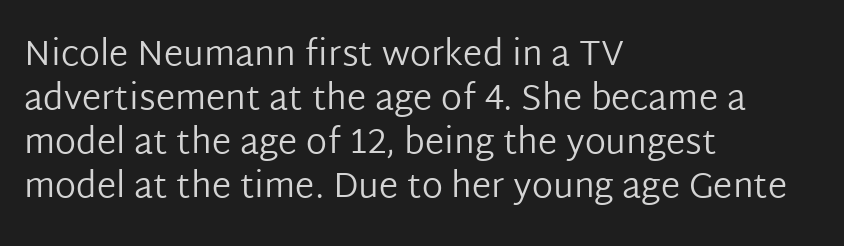
Typographically, this falls in the sans-serif category. No extra tracking has been applied to these lines. Vertically, the passage feels balanced, rows spaced as you'd expect. Reading down the block, your eye returns to a fixed left position each line.
